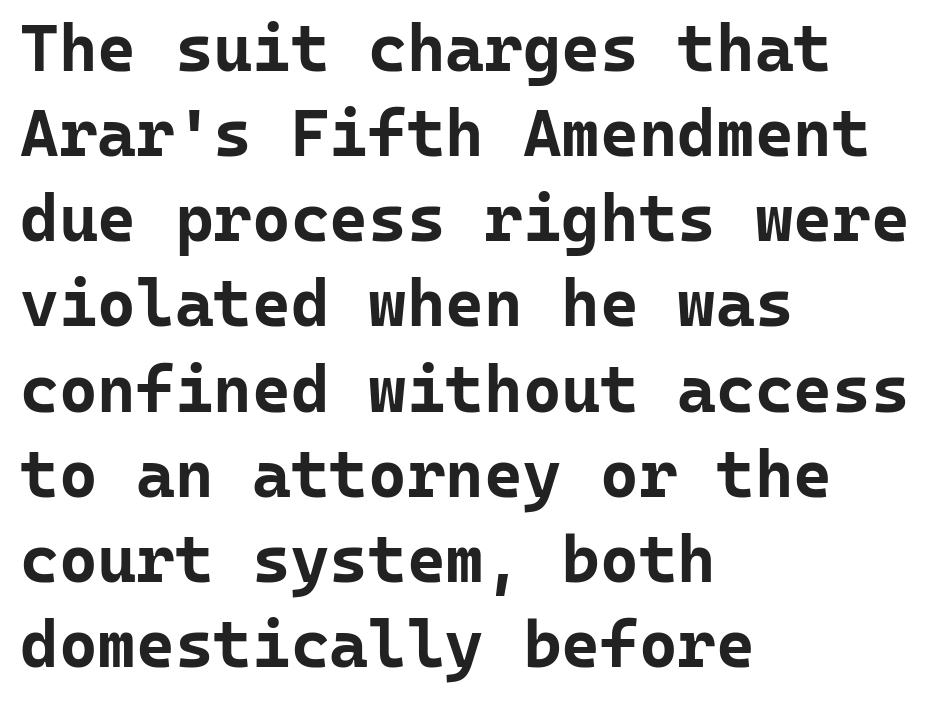
A sans-serif font was chosen for this passage. The letters are bold, with thick, heavy strokes. Is this a fixed-width face? Yes — each glyph sits in an identical cell. The text block is weighted toward the left margin, trailing off unevenly rightward. Each new line begins a customary step beneath the previous one. The line texture is even and compact thanks to regular tracking.
